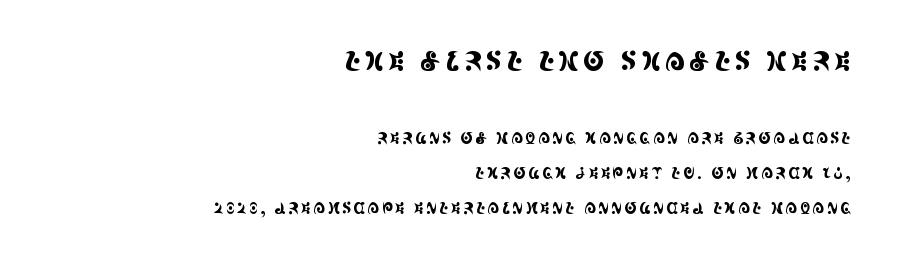
{"italic": "no", "underline": "no", "align": "right", "line_spacing": "loose", "line_spacing_ratio": 2.35, "larger_block": "first", "size_ratio": 1.73, "glyph_px": 26}
